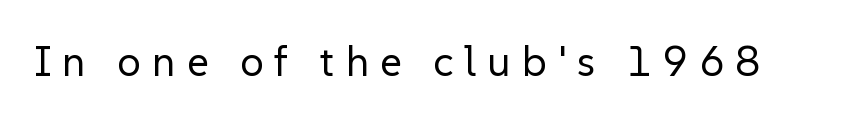
Q: Is the text bold? A: No.
Q: Is the text italic (slanted)? A: No, it is upright.
Q: Is the typeface a serif or a sans-serif typeface? A: Sans-serif.
Q: Is the text underlined? A: No.
Q: Is the spacing between letters normal or unusually wide? A: Unusually wide.
Q: Width (condensed, normal, or wide)? A: Normal.
Q: Stroke contrast? A: Low.
Q: x-height? A: Medium.
Q: Monospaced? A: No.
